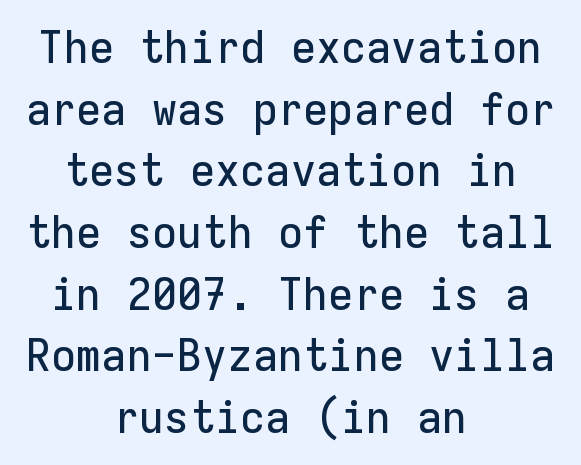
The image shows 46 px sans-serif type, upright, monospaced; set centered, normal line spacing (1.34x), normal letter spacing, not underlined; low stroke contrast and a medium x-height.
